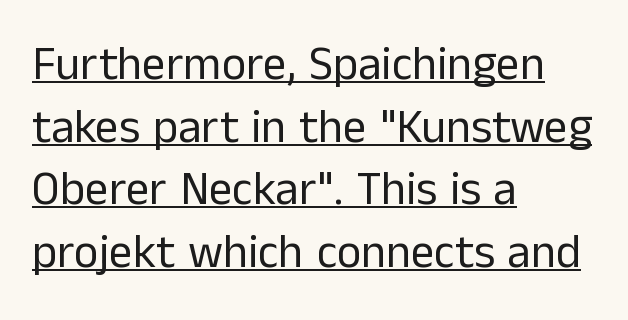
Q: Is the text bold? A: No.
Q: Is the text italic (slanted)? A: No, it is upright.
Q: Is the typeface a serif or a sans-serif typeface? A: Sans-serif.
Q: Is the text underlined? A: Yes.
Q: How is the paragraph aligned? A: Left-aligned.
Q: Is the spacing between letters normal or unusually wide? A: Normal.
Q: Is the spacing between lines tight, normal or loose? A: Normal.
Q: Width (condensed, normal, or wide)? A: Normal.
Q: Stroke contrast? A: Low.
Q: x-height? A: Medium.
Q: Monospaced? A: No.
